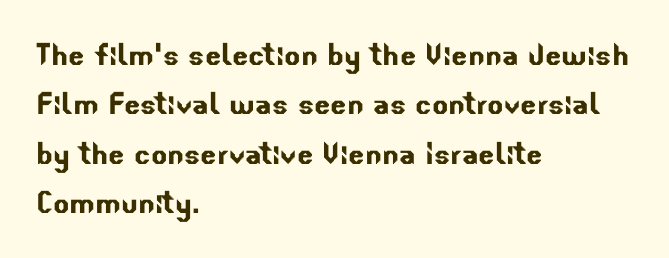
Q: Is the typeface a serif or a sans-serif typeface? A: Sans-serif.
Q: Is the text underlined? A: No.
Q: How is the paragraph aligned? A: Left-aligned.
Q: Is the spacing between letters normal or unusually wide? A: Normal.
Q: Is the spacing between lines tight, normal or loose? A: Normal.
Q: Width (condensed, normal, or wide)? A: Normal.
Q: Stroke contrast? A: Low.
Q: x-height? A: Small.
Q: Monospaced? A: No.
